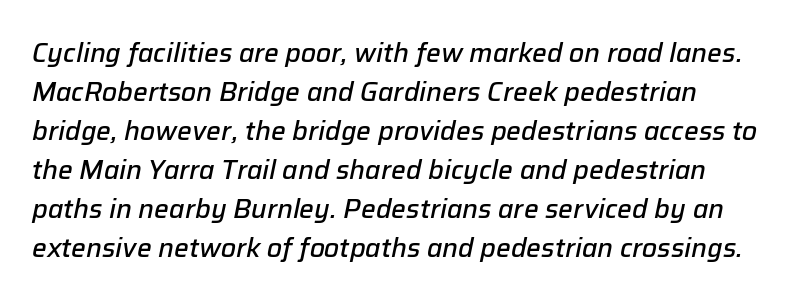
{"italic": "yes", "lean": "right", "slant_degrees": 12, "bold": "semi", "underline": "no", "align": "left", "line_spacing": "normal", "line_spacing_ratio": 1.5, "letter_spacing": "normal", "letter_spacing_em": 0.0, "glyph_px": 26}
